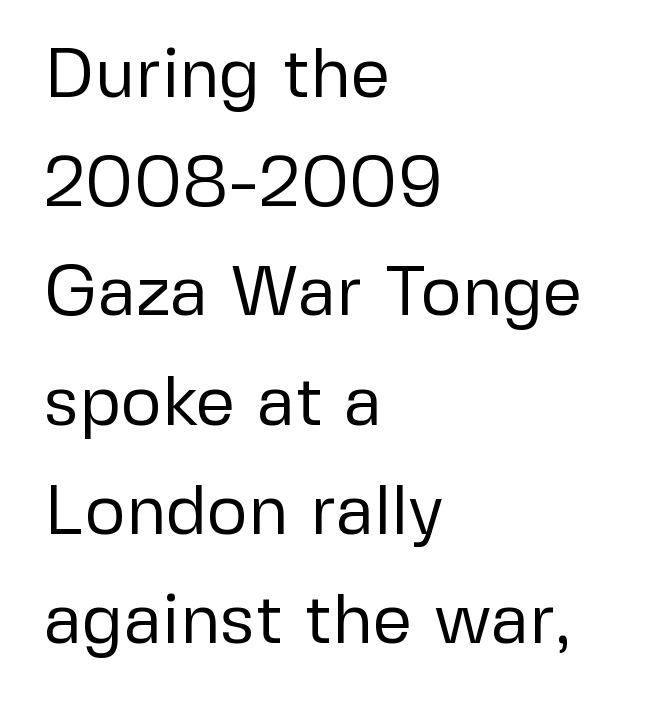
{"serif": "no", "italic": "no", "bold": "no", "weight": "regular", "width": "normal", "stroke_contrast": "low", "x_height": "medium", "monospaced": "no", "underline": "no", "align": "left", "line_spacing": "normal", "line_spacing_ratio": 1.56, "letter_spacing": "normal", "letter_spacing_em": 0.0, "glyph_px": 70}
